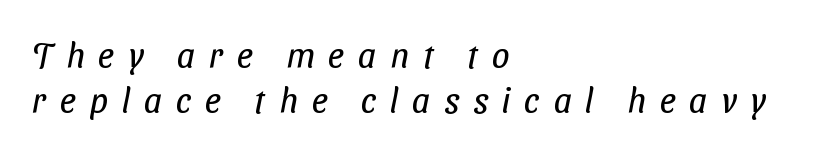
Q: Is the text bold? A: No.
Q: Is the typeface a serif or a sans-serif typeface? A: Sans-serif.
Q: Is the text underlined? A: No.
Q: How is the paragraph aligned? A: Left-aligned.
Q: Is the spacing between letters normal or unusually wide? A: Unusually wide.
Q: Is the spacing between lines tight, normal or loose? A: Normal.
Q: Width (condensed, normal, or wide)? A: Condensed.
Q: Stroke contrast? A: Low.
Q: x-height? A: Medium.
Q: Monospaced? A: No.
